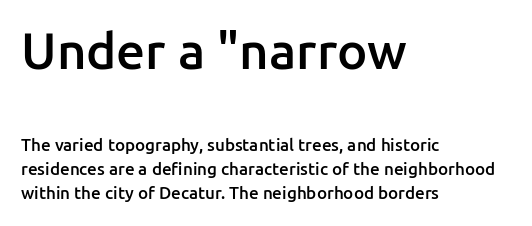
The specimen omits any rule beneath the text block's lines. This sample has the flowing, uneven cadence of proportional lettering. Which margin do the lines hug? The left one — the right edge is uneven. The rendering keeps characters at their native spacing. If you measured baseline to baseline, you'd find a middling distance. This sample uses an upright cut, with every glyph sitting square on the baseline.
